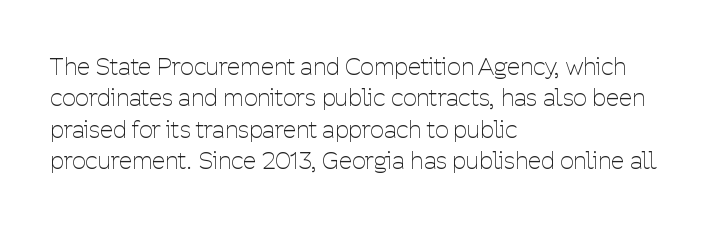
The image shows 24 px text type, upright; set left-aligned, normal line spacing (1.31x), normal letter spacing, not underlined.
